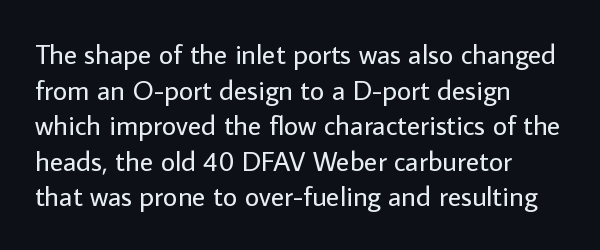
{"serif": "no", "italic": "no", "bold": "no", "weight": "regular", "width": "normal", "stroke_contrast": "low", "x_height": "medium", "monospaced": "no", "underline": "no", "align": "left", "line_spacing": "normal", "line_spacing_ratio": 1.27, "letter_spacing": "normal", "letter_spacing_em": 0.0, "glyph_px": 28}
